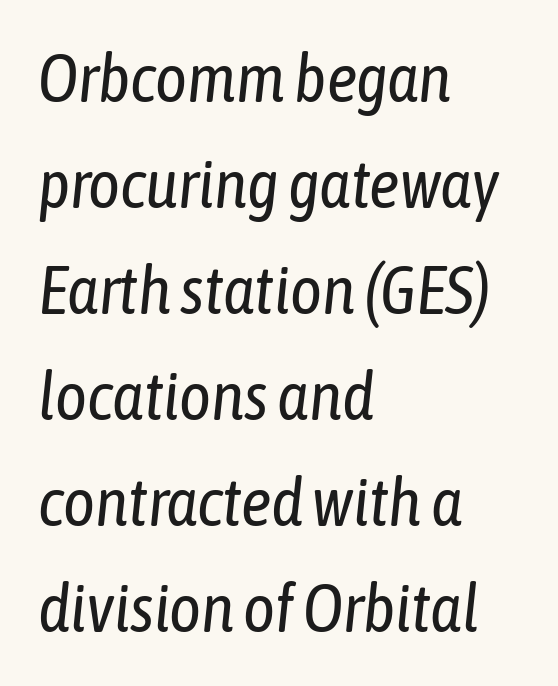
Q: Is the text bold? A: No.
Q: Is the text italic (slanted)? A: Yes, it leans right by about 6 degrees.
Q: Is the text underlined? A: No.
Q: How is the paragraph aligned? A: Left-aligned.
Q: Is the spacing between letters normal or unusually wide? A: Normal.
Q: Is the spacing between lines tight, normal or loose? A: Normal.
Q: Width (condensed, normal, or wide)? A: Condensed.
Q: Stroke contrast? A: Low.
Q: x-height? A: Medium.
Q: Monospaced? A: No.
